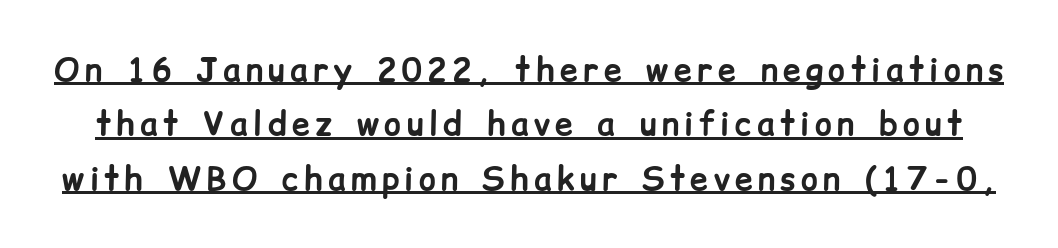
The string is rendered with underlining switched on. Note: no serifs on the glyphs. The letters stand straight up with perfectly vertical stems. What's the leading like? Ordinary, nothing unusual.
